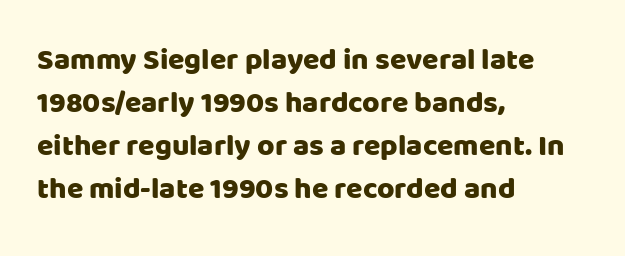
The image shows 30 px sans-serif type, upright; set left-aligned, normal line spacing (1.43x), normal letter spacing, not underlined; low stroke contrast and a large x-height.
